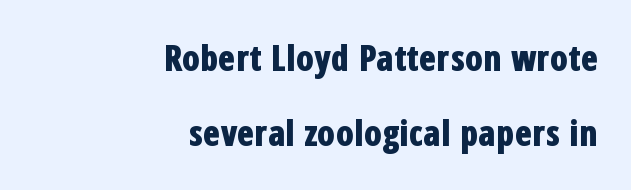
{"serif": "no", "italic": "no", "bold": "yes", "weight": "bold", "width": "condensed", "stroke_contrast": "low", "x_height": "medium", "monospaced": "no", "underline": "no", "align": "right", "line_spacing": "loose", "line_spacing_ratio": 2.13, "letter_spacing": "normal", "letter_spacing_em": 0.0, "glyph_px": 35}
